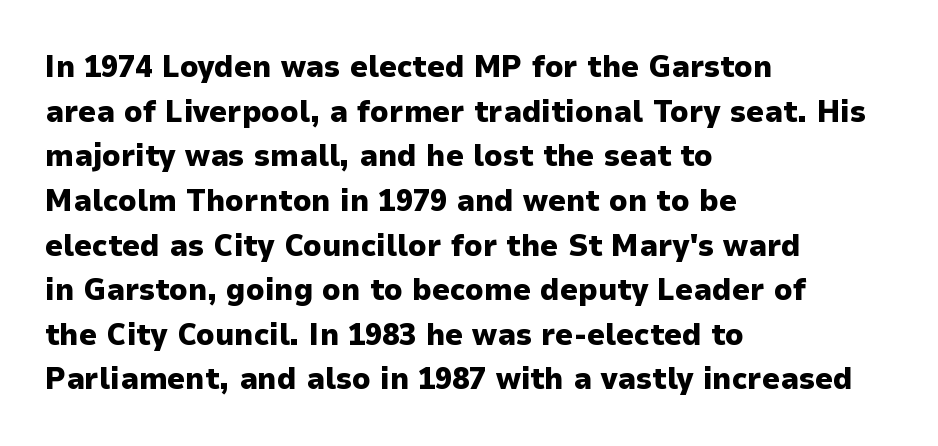
The image shows 31 px heavy sans-serif type, upright; set left-aligned, normal line spacing (1.44x), normal letter spacing, not underlined; low stroke contrast and a medium x-height.
